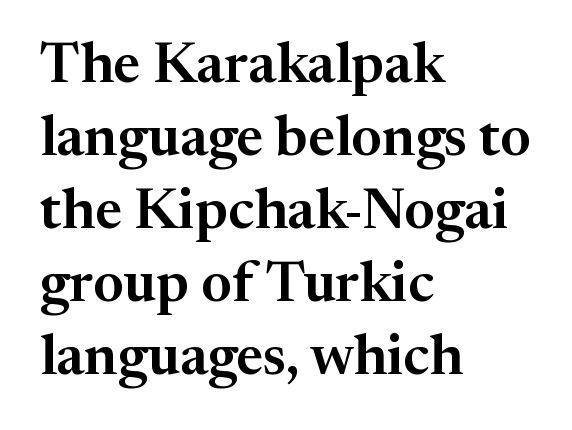
Nothing unusual about the tracking: characters are spaced as the font intends. Interline gaps are of average width in this sample. Unlike italic type, these characters show no tilt at all. Here the designer chose a conventional face with non-uniform glyph widths. Descenders hang freely into open space.
